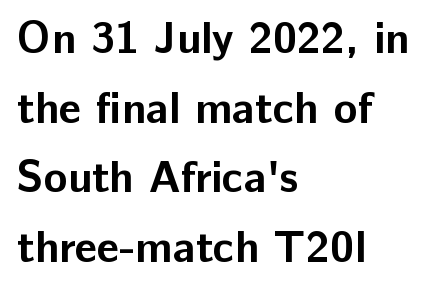
The image shows 44 px bold sans-serif type, upright; set left-aligned, normal line spacing (1.58x), normal letter spacing, not underlined; low stroke contrast and a medium x-height.
